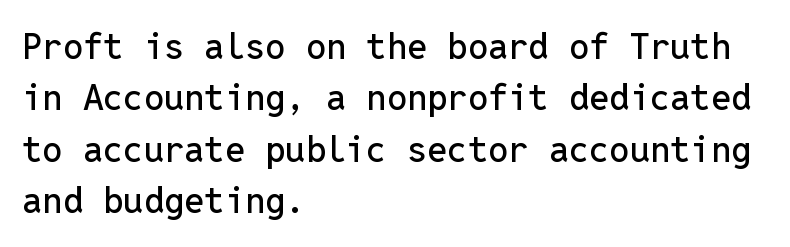
The image shows 36 px sans-serif type, upright, monospaced; set left-aligned, normal line spacing (1.43x), normal letter spacing, not underlined; low stroke contrast and a medium x-height.
